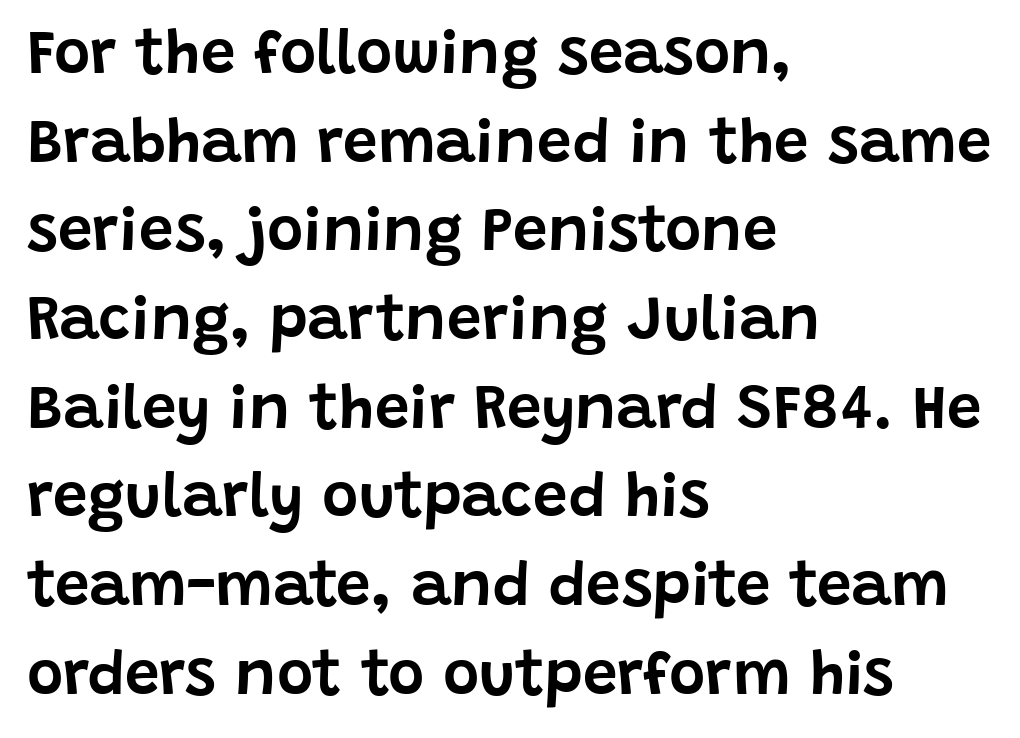
The image shows 62 px sans-serif type, upright; set left-aligned, normal line spacing (1.43x), normal letter spacing, not underlined; low stroke contrast and a large x-height.
